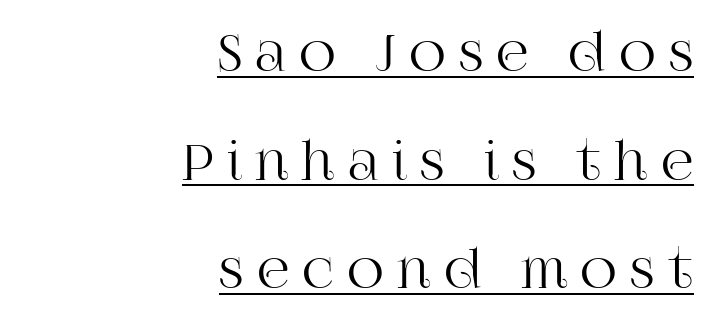
All the whitespace from short lines collects on the left. The rendering uses a large line-height, opening up the rows. Tracking value appears strongly positive — letters spread wide. Honestly, the underline is the first thing you notice here.
